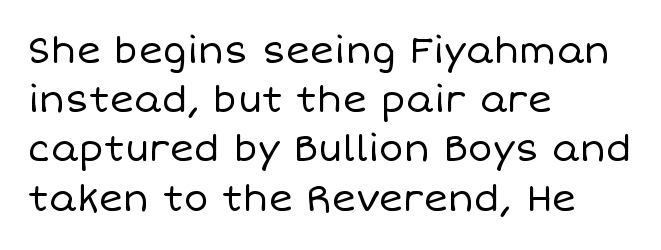
{"italic": "no", "bold": "no", "weight": "regular", "width": "normal", "stroke_contrast": "low", "x_height": "large", "monospaced": "no", "underline": "no", "align": "left", "line_spacing": "normal", "line_spacing_ratio": 1.33, "letter_spacing": "normal", "letter_spacing_em": 0.0, "glyph_px": 37}
